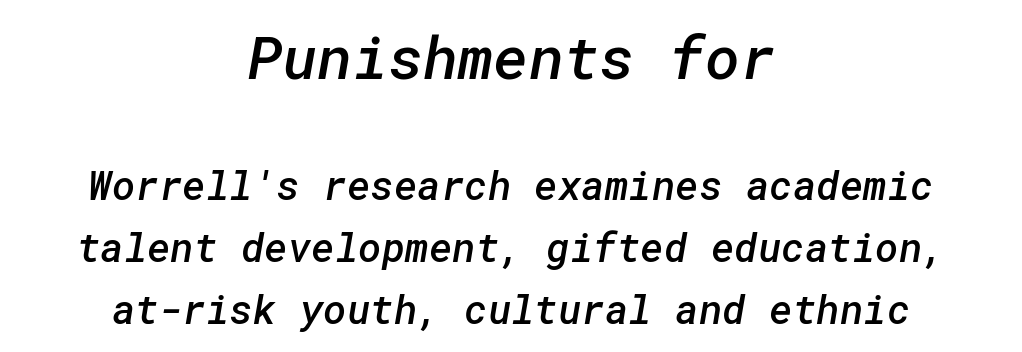
Compare the two chunks: the upper has the greater cap height. Lines of text with bare space underneath. The characters display no serif detailing; their extremities are plain. Heft: intermediate — a semibold. Reading down the block, each line starts at a different indent, mirrored at its end.
